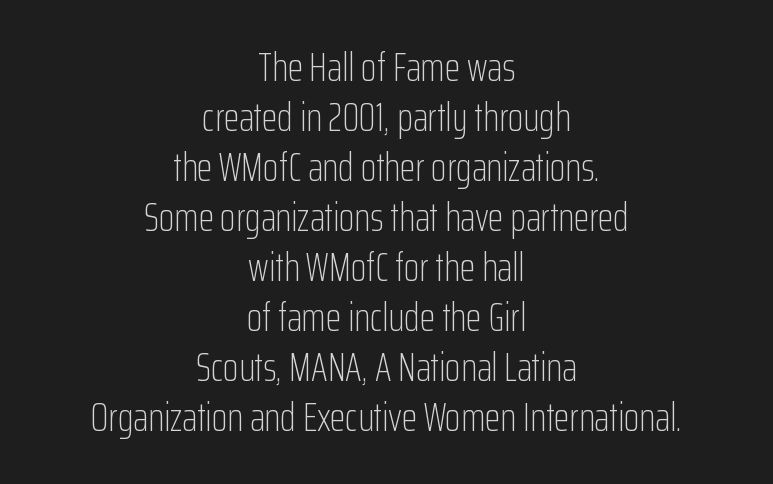
The letters look calm and open, with moderate or lighter stems. Default kerning and tracking; the words read as compact shapes. Leading matches the norm, producing a regular column. The letters stand straight up with perfectly vertical stems. A typesetter would label this face a sans.
